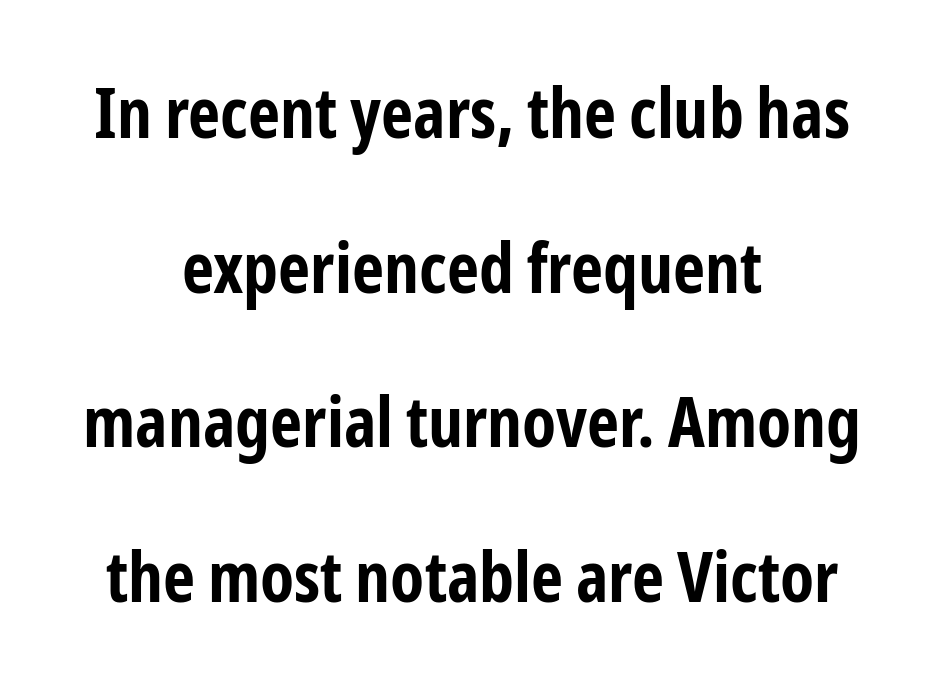
The image shows 70 px bold, condensed sans-serif type, upright; set centered, loose line spacing (2.21x), normal letter spacing, not underlined; low stroke contrast and a medium x-height.
